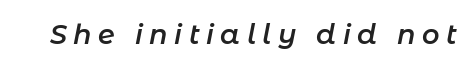
Compared with typical body copy, the letter spacing here is much looser. This is the in-between weight designers call semibold or demi. The gap between lines stays unmarked. The lettering tilts uniformly, giving the passage an italic look.
